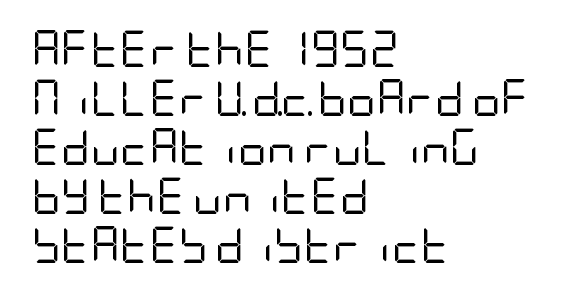
Q: Is the text bold? A: No.
Q: Is the text italic (slanted)? A: No, it is upright.
Q: Is the typeface a serif or a sans-serif typeface? A: Sans-serif.
Q: Is the text underlined? A: No.
Q: How is the paragraph aligned? A: Left-aligned.
Q: Is the spacing between letters normal or unusually wide? A: Normal.
Q: Is the spacing between lines tight, normal or loose? A: Normal.
Q: Width (condensed, normal, or wide)? A: Condensed.
Q: Stroke contrast? A: Low.
Q: x-height? A: Large.
